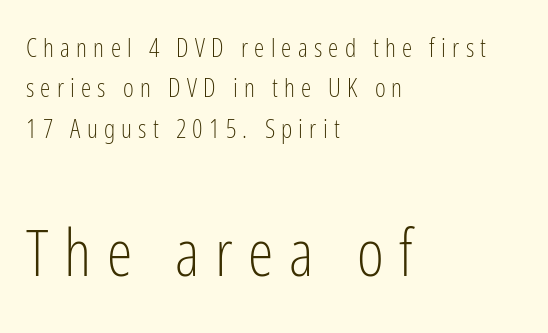
Q: Is the text bold? A: No.
Q: Is the text italic (slanted)? A: No, it is upright.
Q: Is the typeface a serif or a sans-serif typeface? A: Sans-serif.
Q: Is the text underlined? A: No.
Q: How is the paragraph aligned? A: Left-aligned.
Q: Is the spacing between letters normal or unusually wide? A: Unusually wide.
Q: Is the spacing between lines tight, normal or loose? A: Normal.
Q: Which block of text is set in a larger size, the first (top) or the second (bottom)? A: The second (bottom) one.
Q: Width (condensed, normal, or wide)? A: Condensed.
Q: Stroke contrast? A: Low.
Q: x-height? A: Medium.
Q: Monospaced? A: No.
